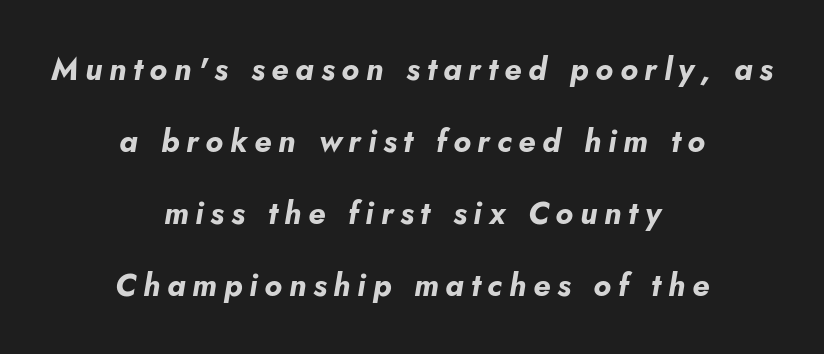
The rendering uses a bold face; every stroke is thick and dark. Between one letter and the next there's a generous, obvious gap. Just letters on the line, the space beneath them empty. The specimen reads as italic at a glance. Compared with typical paragraphs, the rows here are farther apart.
